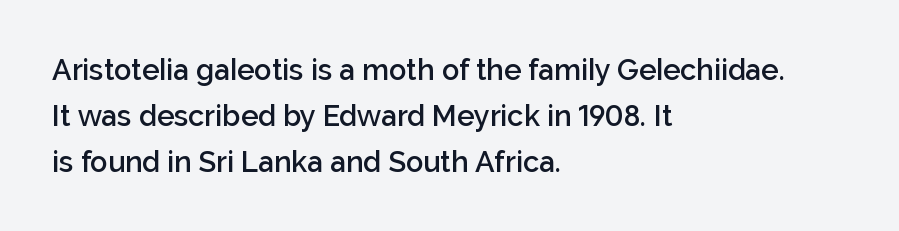
The image shows 29 px semibold sans-serif type, upright; set left-aligned, normal line spacing (1.58x), normal letter spacing, not underlined; low stroke contrast and a medium x-height.
